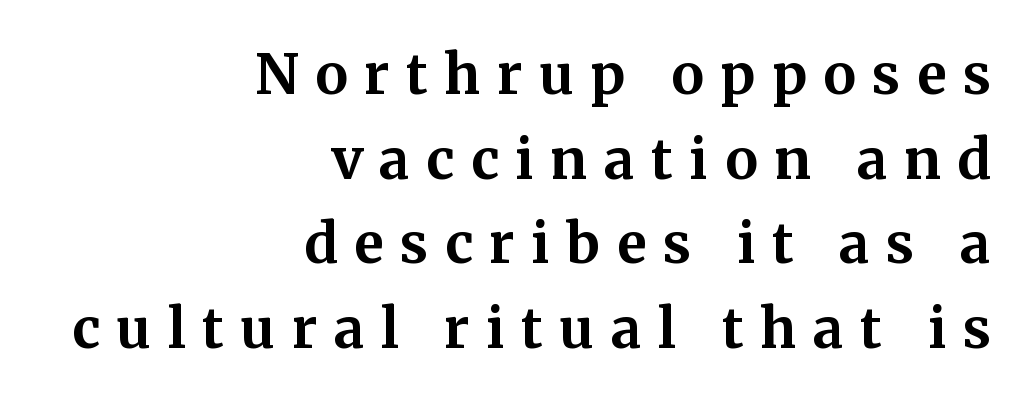
Q: Is the text bold? A: Yes.
Q: Is the text italic (slanted)? A: No, it is upright.
Q: Is the typeface a serif or a sans-serif typeface? A: Serif.
Q: Is the text underlined? A: No.
Q: How is the paragraph aligned? A: Right-aligned.
Q: Is the spacing between letters normal or unusually wide? A: Unusually wide.
Q: Is the spacing between lines tight, normal or loose? A: Normal.
Q: Width (condensed, normal, or wide)? A: Normal.
Q: Stroke contrast? A: Medium.
Q: x-height? A: Medium.
Q: Monospaced? A: No.
